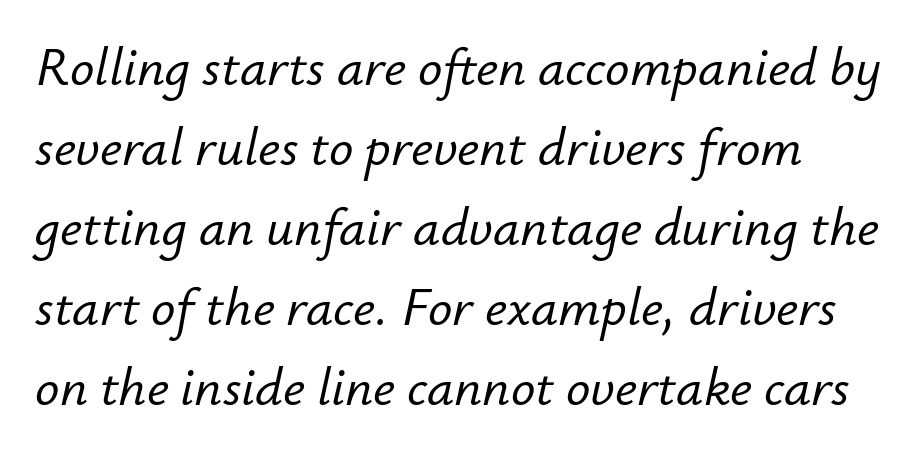
The image shows 54 px text type, italic (leaning right); set normal line spacing (1.48x), normal letter spacing, not underlined; low stroke contrast and a small x-height.
